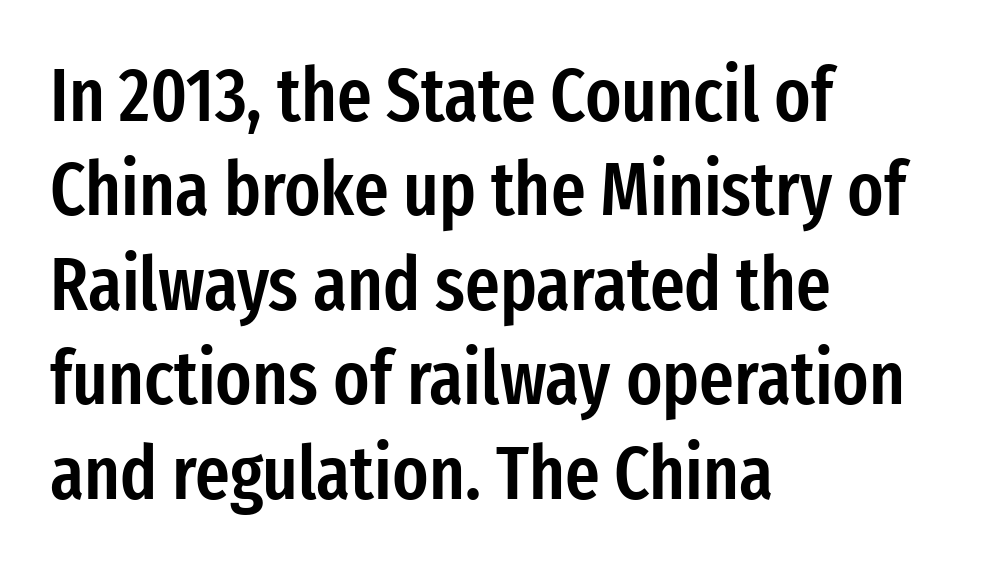
Q: Is the text bold? A: Semi-bold.
Q: Is the text italic (slanted)? A: No, it is upright.
Q: Is the typeface a serif or a sans-serif typeface? A: Sans-serif.
Q: Is the text underlined? A: No.
Q: How is the paragraph aligned? A: Left-aligned.
Q: Is the spacing between letters normal or unusually wide? A: Normal.
Q: Is the spacing between lines tight, normal or loose? A: Normal.
Q: Width (condensed, normal, or wide)? A: Condensed.
Q: Stroke contrast? A: Low.
Q: x-height? A: Medium.
Q: Monospaced? A: No.
